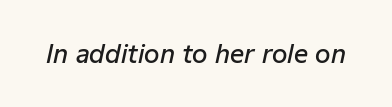
Q: Is the text bold? A: Semi-bold.
Q: Is the text italic (slanted)? A: Yes, it leans right by about 12 degrees.
Q: Is the text underlined? A: No.
Q: Is the spacing between letters normal or unusually wide? A: Normal.
